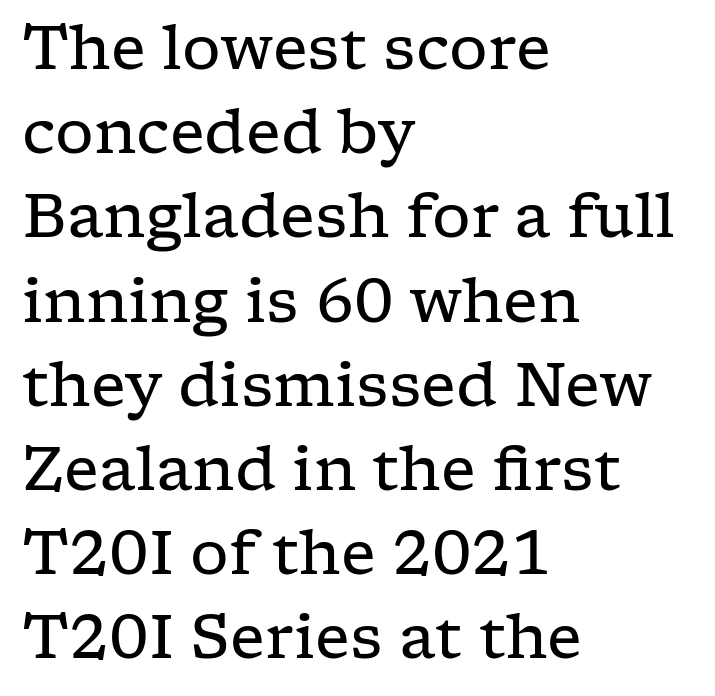
Q: Is the text bold? A: No.
Q: Is the text italic (slanted)? A: No, it is upright.
Q: Is the typeface a serif or a sans-serif typeface? A: Serif.
Q: Is the text underlined? A: No.
Q: How is the paragraph aligned? A: Left-aligned.
Q: Is the spacing between letters normal or unusually wide? A: Normal.
Q: Is the spacing between lines tight, normal or loose? A: Normal.
Q: Width (condensed, normal, or wide)? A: Wide.
Q: Stroke contrast? A: Low.
Q: x-height? A: Medium.
Q: Monospaced? A: No.
